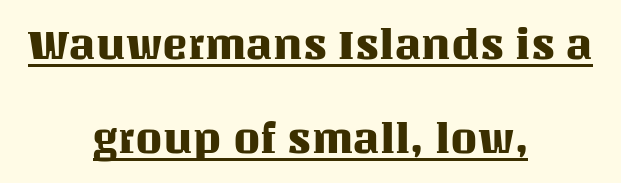
{"italic": "no", "width": "normal", "stroke_contrast": "medium", "x_height": "large", "monospaced": "no", "underline": "yes", "align": "center", "line_spacing": "loose", "line_spacing_ratio": 2.18, "letter_spacing": "normal", "letter_spacing_em": 0.0, "glyph_px": 43}
